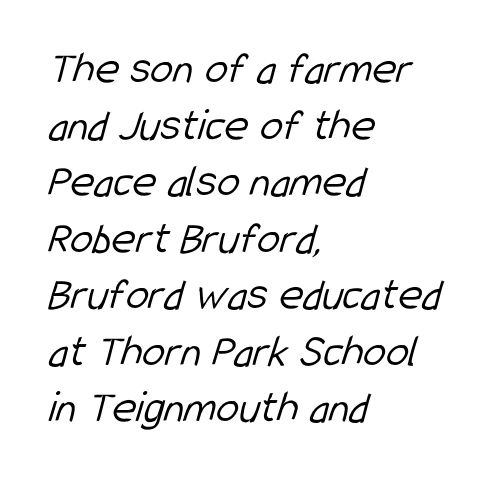
Q: Is the text bold? A: No.
Q: Is the typeface a serif or a sans-serif typeface? A: Sans-serif.
Q: Is the text underlined? A: No.
Q: How is the paragraph aligned? A: Left-aligned.
Q: Is the spacing between letters normal or unusually wide? A: Normal.
Q: Width (condensed, normal, or wide)? A: Condensed.
Q: Stroke contrast? A: Low.
Q: x-height? A: Medium.
Q: Monospaced? A: No.
